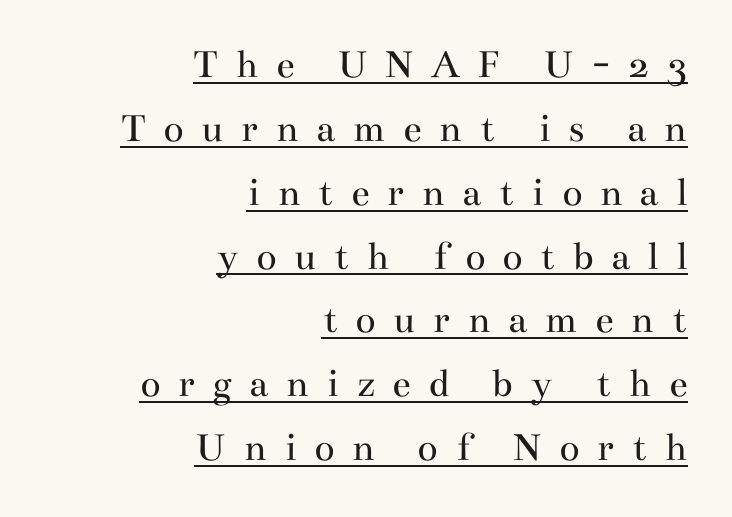
The image shows 42 px regular-weight, wide serif type, upright; set right-aligned, normal line spacing (1.52x), unusually wide letter spacing (+0.41 em), underlined; medium stroke contrast and a small x-height.
